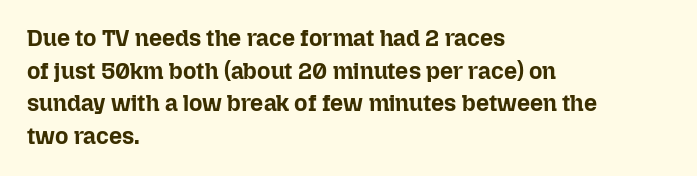
Q: Is the text bold? A: Yes.
Q: Is the text italic (slanted)? A: No, it is upright.
Q: Is the text underlined? A: No.
Q: How is the paragraph aligned? A: Left-aligned.
Q: Is the spacing between letters normal or unusually wide? A: Normal.
Q: Is the spacing between lines tight, normal or loose? A: Normal.
